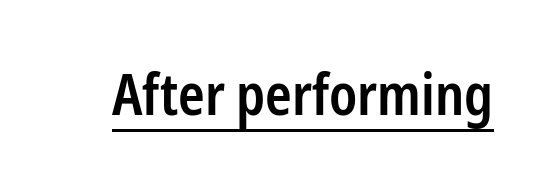
A rule runs beneath these lines of type. When letters stand straight like this, we call the style roman or upright. Do the characters align in a grid? No, the font is proportional. Serifs: no, the terminals of the letterforms are clean. How are the letters spaced? Ordinarily, with no added tracking.
